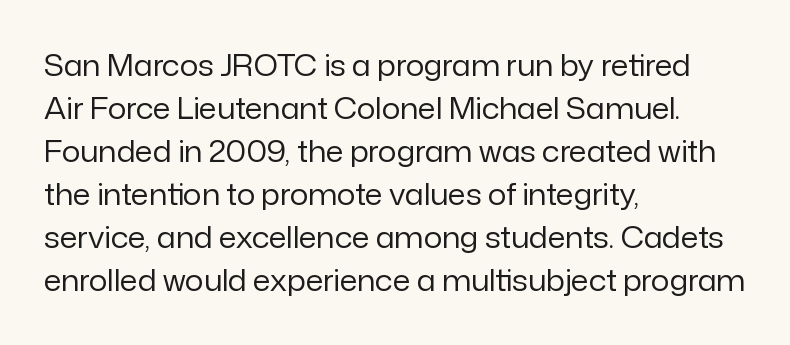
{"serif": "no", "italic": "no", "bold": "no", "weight": "regular", "width": "normal", "stroke_contrast": "low", "x_height": "medium", "monospaced": "no", "underline": "no", "align": "left", "line_spacing": "normal", "line_spacing_ratio": 1.48, "letter_spacing": "normal", "letter_spacing_em": 0.0, "glyph_px": 29}
